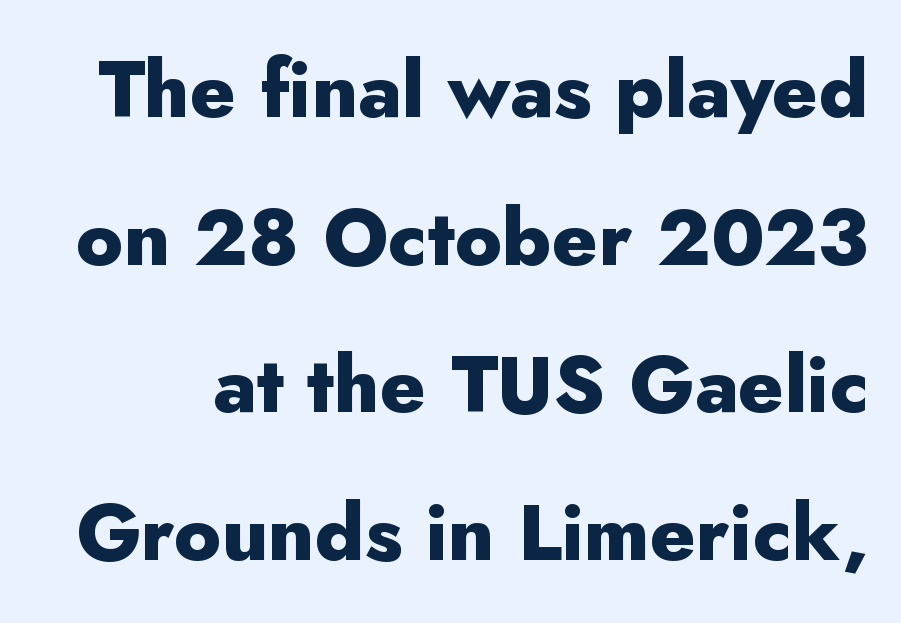
The image shows 79 px heavy sans-serif type, upright; set line spacing 1.87x, normal letter spacing, not underlined; low stroke contrast and a small x-height.
